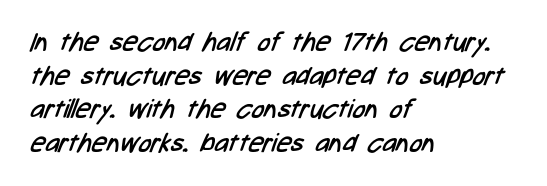
{"bold": "no", "underline": "no", "align": "left", "line_spacing": "normal", "line_spacing_ratio": 1.29, "letter_spacing": "normal", "letter_spacing_em": 0.0, "glyph_px": 26}
